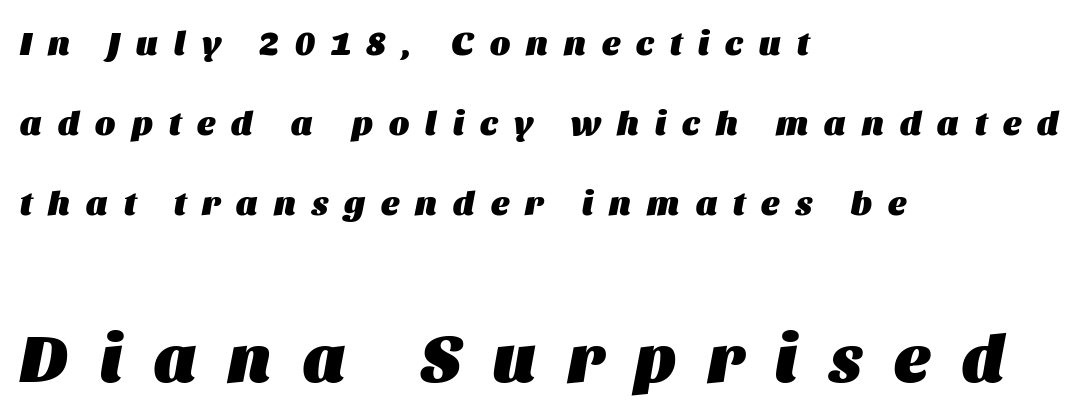
Q: Is the text bold? A: Yes.
Q: Is the text italic (slanted)? A: Yes, it leans right by about 11 degrees.
Q: Is the text underlined? A: No.
Q: How is the paragraph aligned? A: Left-aligned.
Q: Is the spacing between letters normal or unusually wide? A: Unusually wide.
Q: Is the spacing between lines tight, normal or loose? A: Loose.
Q: Which block of text is set in a larger size, the first (top) or the second (bottom)? A: The second (bottom) one.
Q: Width (condensed, normal, or wide)? A: Normal.
Q: Stroke contrast? A: Medium.
Q: x-height? A: Large.
Q: Monospaced? A: No.
